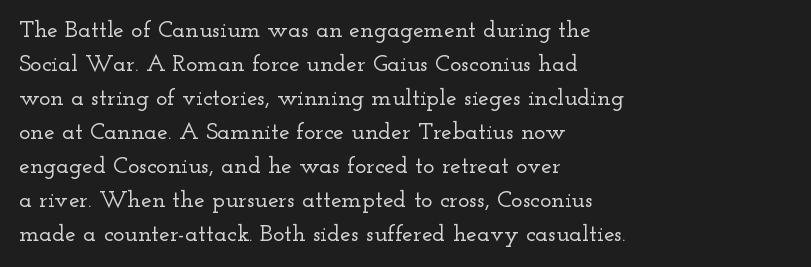
{"italic": "no", "underline": "no", "align": "left", "line_spacing": "normal", "line_spacing_ratio": 1.42, "letter_spacing": "normal", "letter_spacing_em": 0.0, "glyph_px": 24}
